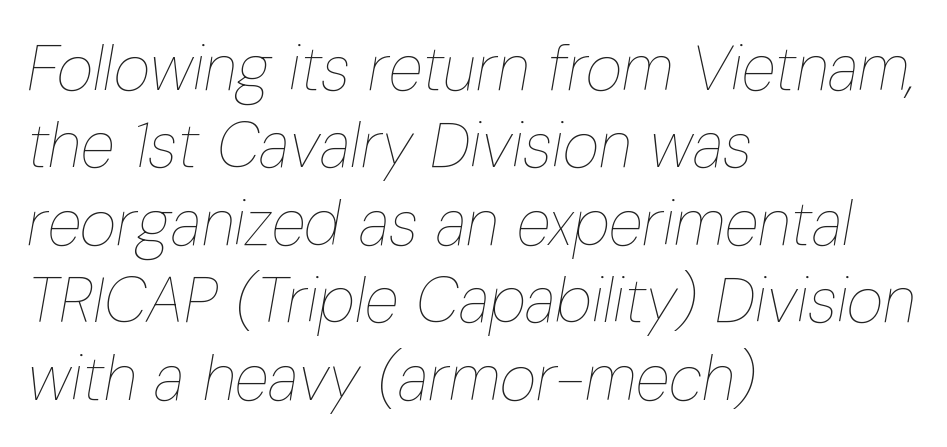
The image shows 63 px thin, condensed type, italic (leaning right); set left-aligned, line spacing 1.23x, normal letter spacing, not underlined; low stroke contrast and a medium x-height.
